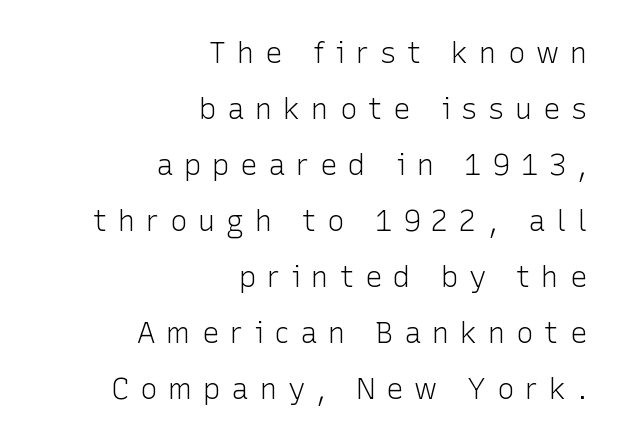
{"serif": "no", "italic": "no", "bold": "no", "weight": "light", "width": "normal", "stroke_contrast": "low", "x_height": "medium", "monospaced": "no", "underline": "no", "align": "right", "line_spacing": "loose", "line_spacing_ratio": 1.93, "letter_spacing": "wide", "letter_spacing_em": 0.37, "glyph_px": 29}
